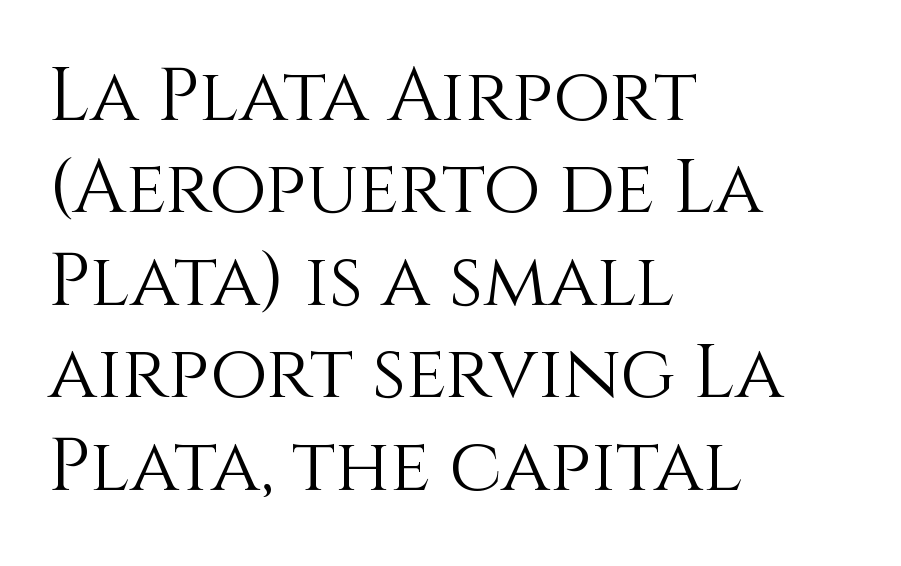
Ascenders rise straight up at ninety degrees. The glyphs are unaccompanied by any horizontal stroke below them. The face used here is rendered with its standard letterfit. No extra ink here — the face is not bold. The rendering uses a moderate line-height, typical for paragraphs. The letters advance in unequal steps, a hallmark of proportional type.
